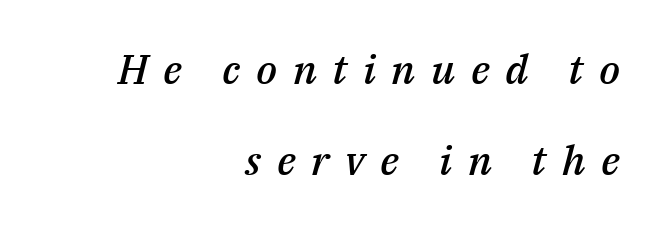
In terms of weight, the rendering is demibold, just under bold. Slanted lettering throughout. Casual observation: everything's shoved over to the right. No word sits above an underline. Compared with typical paragraphs, the rows here are farther apart. There is plenty of visible air inserted between adjacent glyphs.
